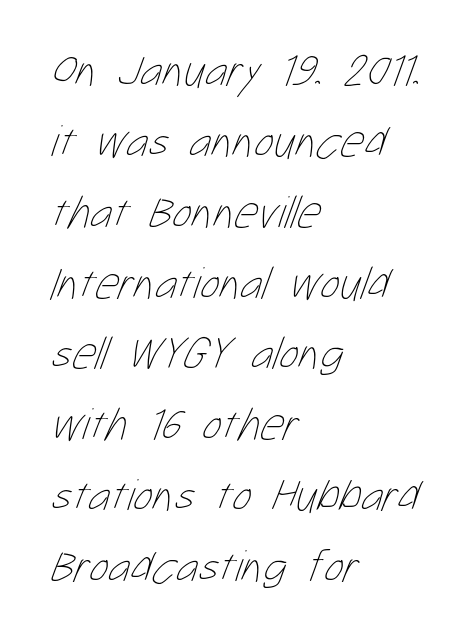
One-word summary of the alignment: left. Proportional: the letters do not fall into vertical columns. One glance says typical: line gaps are just what's usual. The space beneath each line is pristine and unruled.
